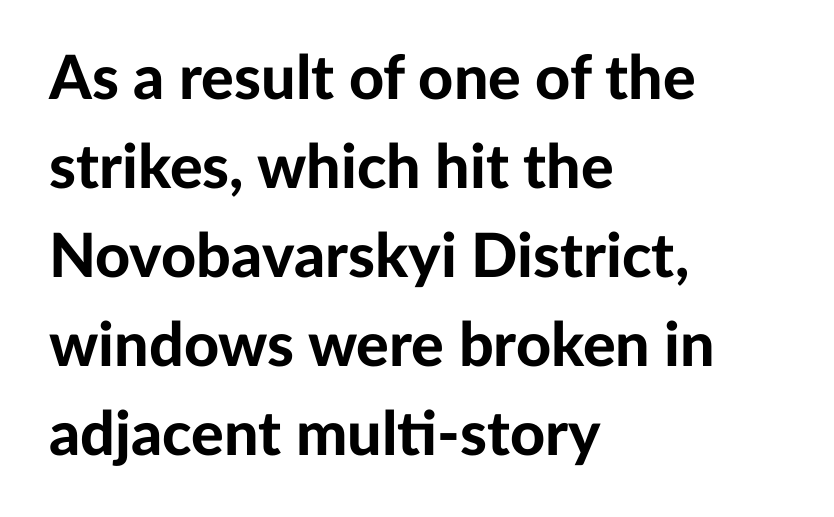
The typesetter chose a ragged-right arrangement here. Quick note: interline space is typical. Proportional: the letters do not fall into vertical columns. Underlining? Definitely not there.
